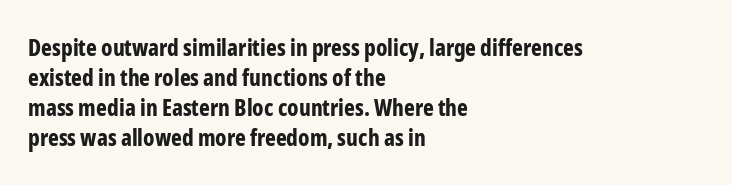
Q: Is the text bold? A: Yes.
Q: Is the text italic (slanted)? A: No, it is upright.
Q: Is the text underlined? A: No.
Q: How is the paragraph aligned? A: Left-aligned.
Q: Is the spacing between letters normal or unusually wide? A: Normal.
Q: Is the spacing between lines tight, normal or loose? A: Normal.
